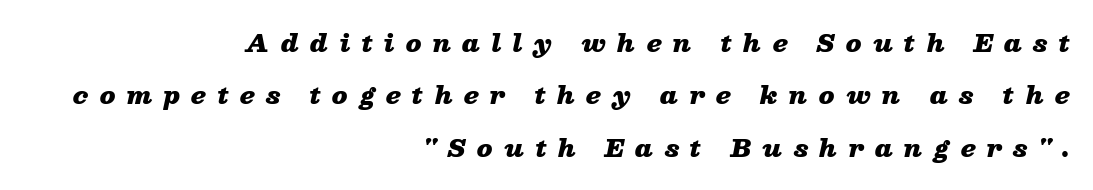
{"italic": "yes", "lean": "right", "slant_degrees": 13, "bold": "yes", "underline": "no", "align": "right", "line_spacing": "loose", "line_spacing_ratio": 2.28, "letter_spacing": "wide", "letter_spacing_em": 0.49, "glyph_px": 23}
